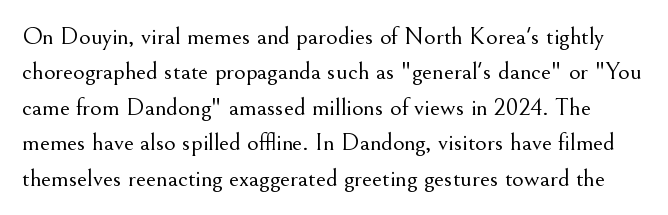
{"italic": "no", "bold": "no", "underline": "no", "line_spacing": "normal", "line_spacing_ratio": 1.42, "letter_spacing": "normal", "letter_spacing_em": 0.0, "glyph_px": 25}
